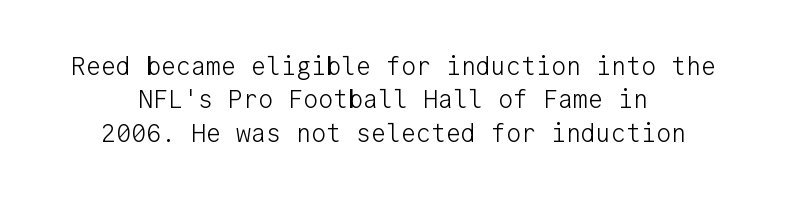
How would I describe the line gaps? Plain and ordinary. A bare baseline throughout the passage. The letters stand straight up with perfectly vertical stems. The font sits on the lighter half of the weight spectrum, regular included.
